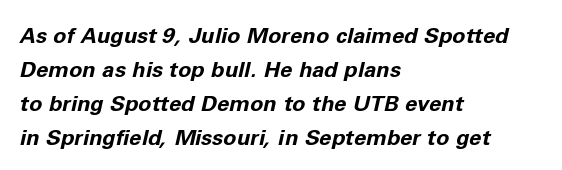
The image shows 22 px bold type, italic (leaning right); set left-aligned, normal line spacing (1.54x), normal letter spacing, not underlined.
